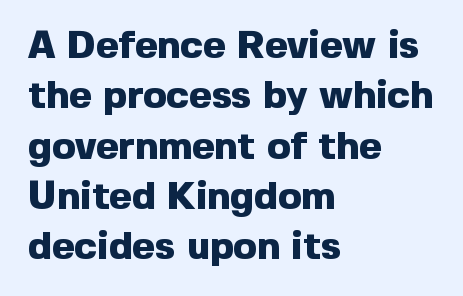
{"serif": "no", "italic": "no", "bold": "yes", "weight": "heavy", "width": "normal", "x_height": "medium", "monospaced": "no", "underline": "no", "align": "left", "line_spacing": "normal", "line_spacing_ratio": 1.29, "letter_spacing": "normal", "letter_spacing_em": 0.0, "glyph_px": 39}
